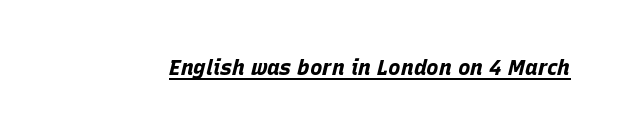
The image shows 21 px bold type, italic (leaning right); set normal letter spacing, underlined.
